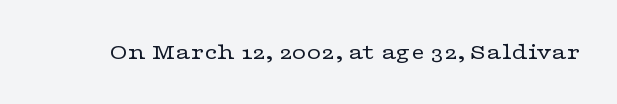
Only glyphs here, with clear space below each row. Notice how the stems are strictly vertical — no italics here. Between one letter and the next there's only the usual sliver of space. Is this a heavy cut? Hardly; it is regular or lighter.
